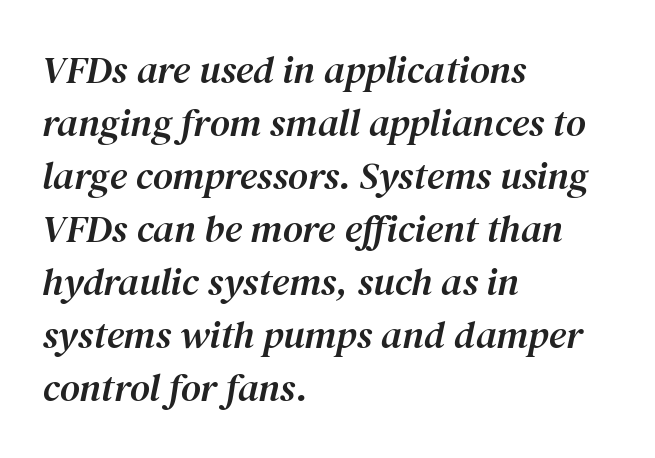
{"serif": "yes", "italic": "yes", "lean": "right", "slant_degrees": 12, "width": "normal", "stroke_contrast": "medium", "x_height": "medium", "monospaced": "no", "underline": "no", "align": "left", "line_spacing": "normal", "line_spacing_ratio": 1.36, "letter_spacing": "normal", "letter_spacing_em": 0.0, "glyph_px": 39}
